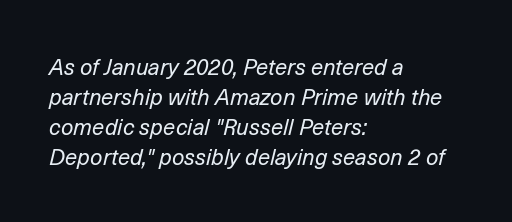
The image shows 22 px text type, italic (leaning right); set left-aligned, normal line spacing (1.36x), normal letter spacing, not underlined.
